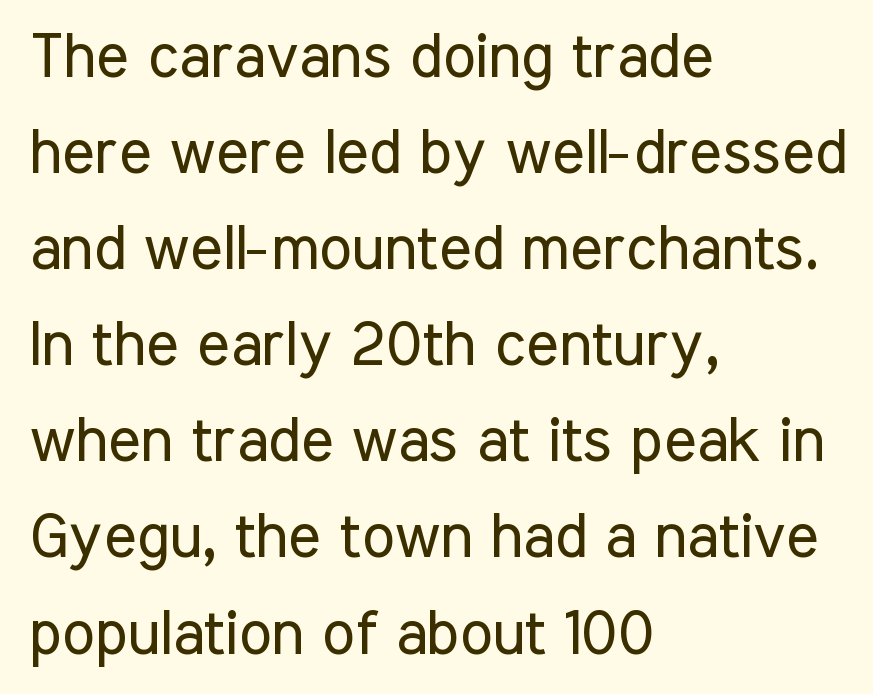
{"serif": "no", "italic": "no", "bold": "no", "weight": "regular", "width": "condensed", "stroke_contrast": "low", "x_height": "medium", "monospaced": "no", "underline": "no", "align": "left", "line_spacing": "normal", "line_spacing_ratio": 1.55, "letter_spacing": "normal", "letter_spacing_em": 0.0, "glyph_px": 62}
